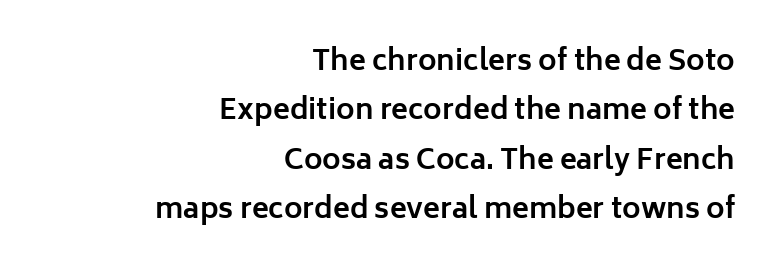
Q: Is the text bold? A: Yes.
Q: Is the text italic (slanted)? A: No, it is upright.
Q: Is the typeface a serif or a sans-serif typeface? A: Sans-serif.
Q: Is the text underlined? A: No.
Q: How is the paragraph aligned? A: Right-aligned.
Q: Is the spacing between letters normal or unusually wide? A: Normal.
Q: Width (condensed, normal, or wide)? A: Normal.
Q: Stroke contrast? A: Low.
Q: x-height? A: Medium.
Q: Monospaced? A: No.
